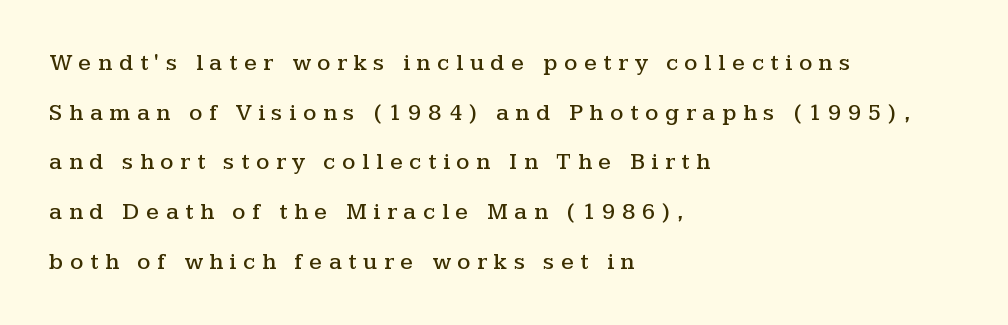
The image shows 23 px text type, upright; set left-aligned, loose line spacing (2.16x), unusually wide letter spacing (+0.3 em), not underlined.
